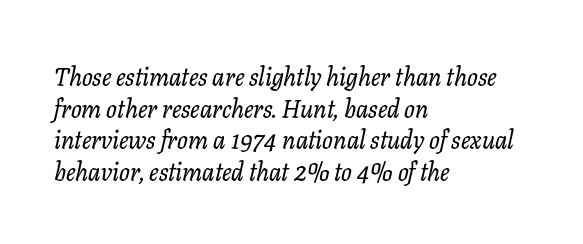
{"italic": "yes", "lean": "right", "slant_degrees": 11, "underline": "no", "align": "left", "line_spacing": "normal", "line_spacing_ratio": 1.27, "letter_spacing": "normal", "letter_spacing_em": 0.0, "glyph_px": 25}
